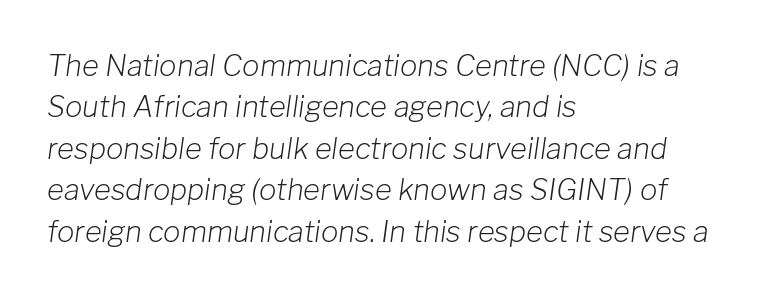
{"italic": "yes", "lean": "right", "slant_degrees": 8, "bold": "no", "weight": "light", "width": "normal", "stroke_contrast": "low", "x_height": "medium", "monospaced": "no", "underline": "no", "align": "left", "line_spacing": "normal", "line_spacing_ratio": 1.43, "letter_spacing": "normal", "letter_spacing_em": 0.0, "glyph_px": 29}
